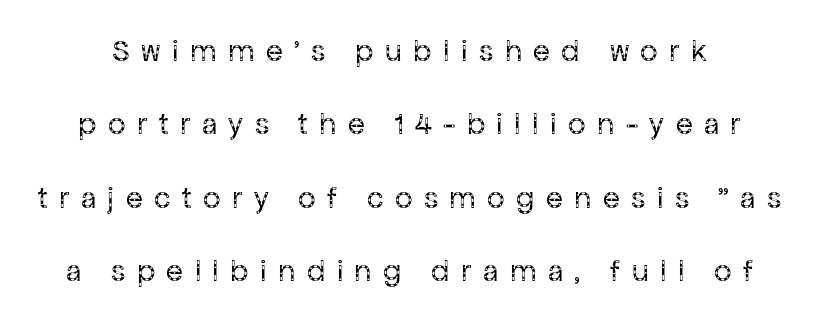
Q: Is the text bold? A: No.
Q: Is the text italic (slanted)? A: No, it is upright.
Q: Is the typeface a serif or a sans-serif typeface? A: Sans-serif.
Q: Is the text underlined? A: No.
Q: Is the spacing between letters normal or unusually wide? A: Unusually wide.
Q: Is the spacing between lines tight, normal or loose? A: Loose.
Q: Width (condensed, normal, or wide)? A: Normal.
Q: Stroke contrast? A: Low.
Q: x-height? A: Medium.
Q: Monospaced? A: No.
